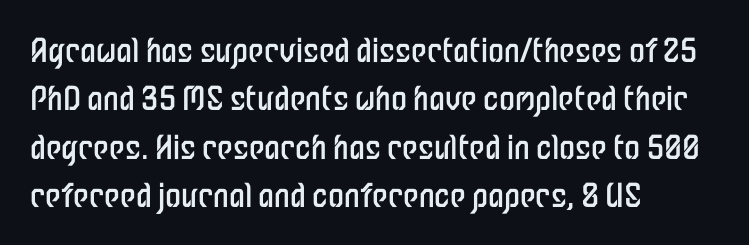
{"serif": "no", "italic": "no", "bold": "no", "weight": "regular", "width": "condensed", "stroke_contrast": "low", "x_height": "medium", "monospaced": "no", "underline": "no", "align": "left", "line_spacing": "normal", "line_spacing_ratio": 1.51, "letter_spacing": "normal", "letter_spacing_em": 0.0, "glyph_px": 32}
